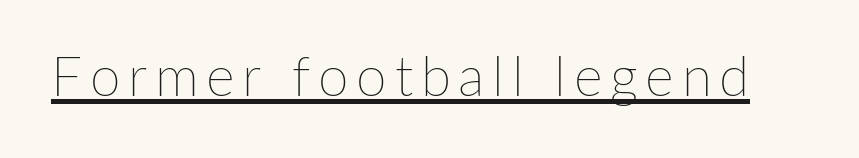
{"italic": "no", "bold": "no", "weight": "thin", "width": "normal", "stroke_contrast": "low", "x_height": "medium", "monospaced": "no", "underline": "yes", "glyph_px": 55}
